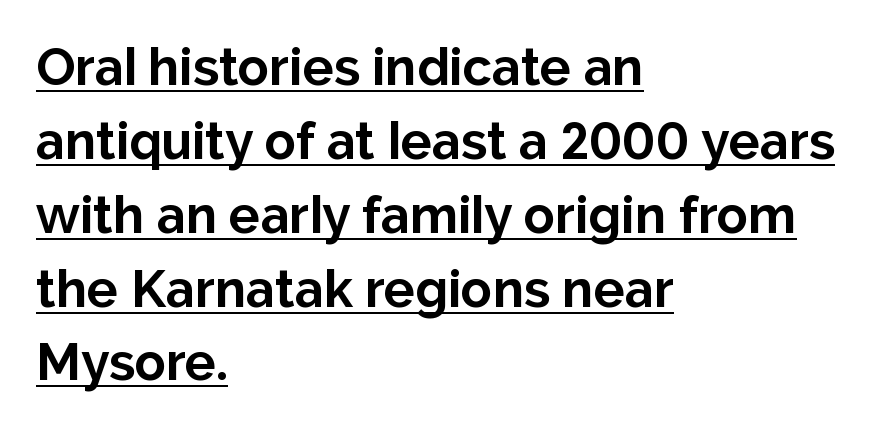
The image shows 52 px bold sans-serif type, upright; set left-aligned, normal line spacing (1.42x), normal letter spacing, underlined; low stroke contrast and a medium x-height.
